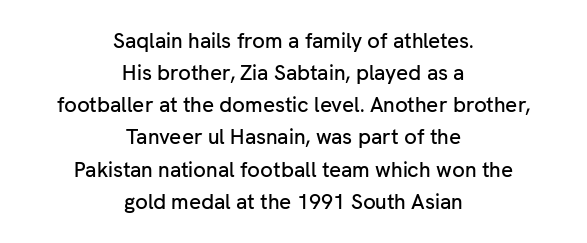
Alignment: centered. A typesetter would call this leading conventional body-copy spacing. The letters stand straight up with perfectly vertical stems. Standard letterfit; no display-style spreading of the glyphs. Clear beneath every line of the passage.
